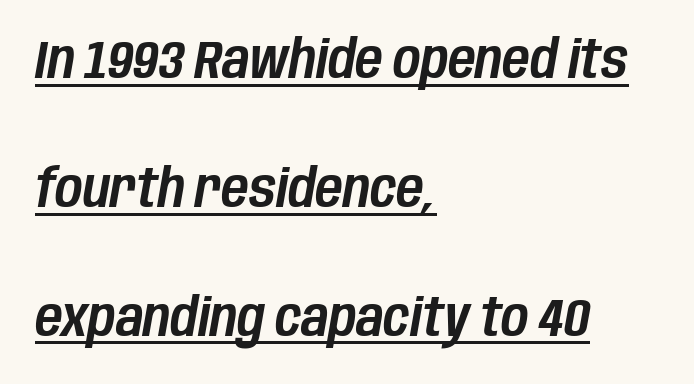
Loosely led — the rows are spread out. Check the space under the baseline: a stroke is drawn there. Each line starts at the same left margin while the right side varies. Tracking value appears to be zero — textbook default spacing. Is the type slanted? Yes — the strokes lean at a clear angle.
